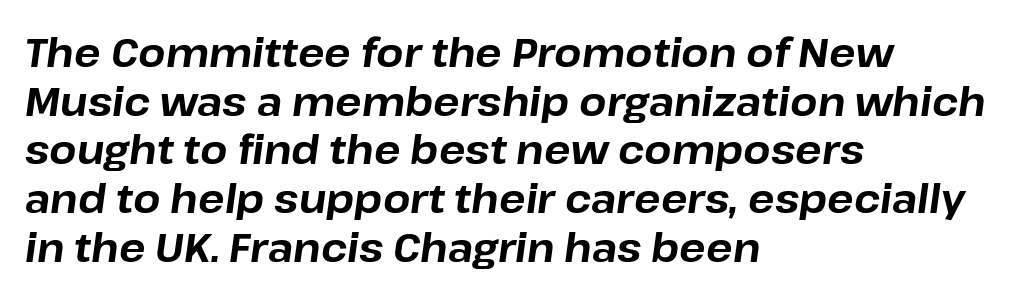
{"italic": "yes", "lean": "right", "slant_degrees": 8, "bold": "yes", "weight": "bold", "width": "normal", "stroke_contrast": "low", "x_height": "medium", "monospaced": "no", "underline": "no", "align": "left", "line_spacing": "normal", "line_spacing_ratio": 1.25, "letter_spacing": "normal", "letter_spacing_em": 0.0, "glyph_px": 39}
